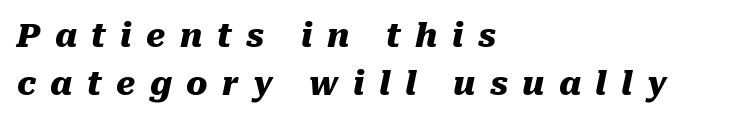
Looking at the ascenders, they clearly lean. Here the designer chose a conventional face with non-uniform glyph widths. Set as a true bold cut, around the 700 mark. The leading is moderate, giving the passage an even texture.
